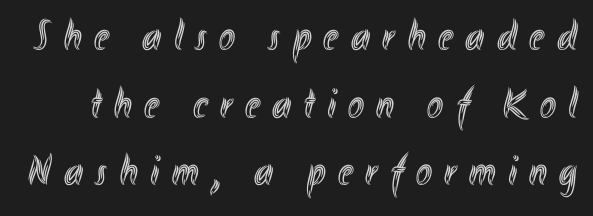
Q: Is the text italic (slanted)? A: Yes.
Q: Is the text underlined? A: No.
Q: Is the spacing between letters normal or unusually wide? A: Unusually wide.
Q: Is the spacing between lines tight, normal or loose? A: Normal.
Q: Width (condensed, normal, or wide)? A: Condensed.
Q: x-height? A: Small.
Q: Monospaced? A: No.
